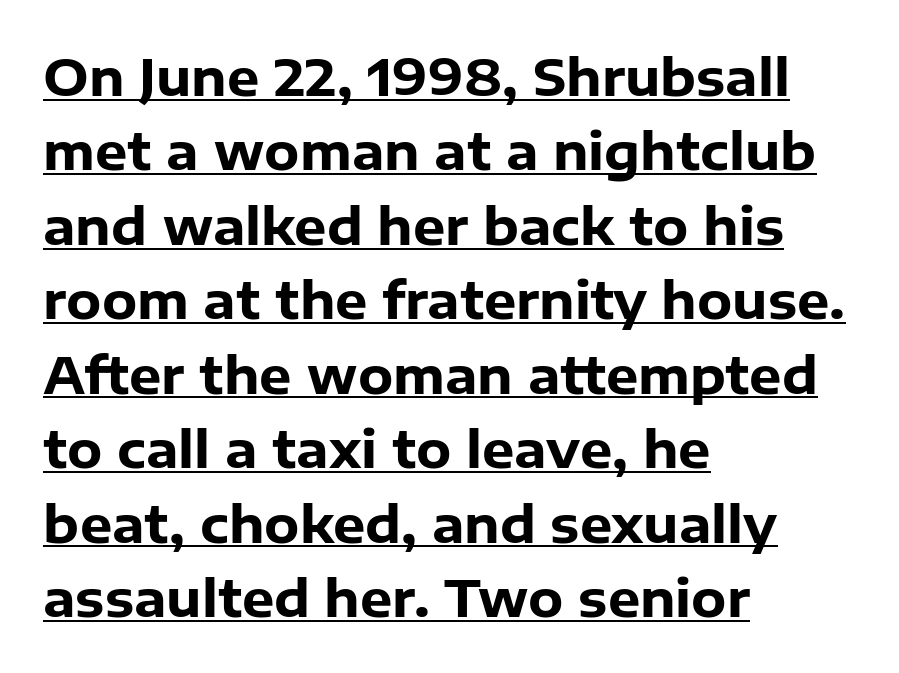
Q: Is the text bold? A: Yes.
Q: Is the text italic (slanted)? A: No, it is upright.
Q: Is the typeface a serif or a sans-serif typeface? A: Sans-serif.
Q: Is the text underlined? A: Yes.
Q: How is the paragraph aligned? A: Left-aligned.
Q: Is the spacing between letters normal or unusually wide? A: Normal.
Q: Is the spacing between lines tight, normal or loose? A: Normal.
Q: Width (condensed, normal, or wide)? A: Normal.
Q: Stroke contrast? A: Low.
Q: x-height? A: Medium.
Q: Monospaced? A: No.
